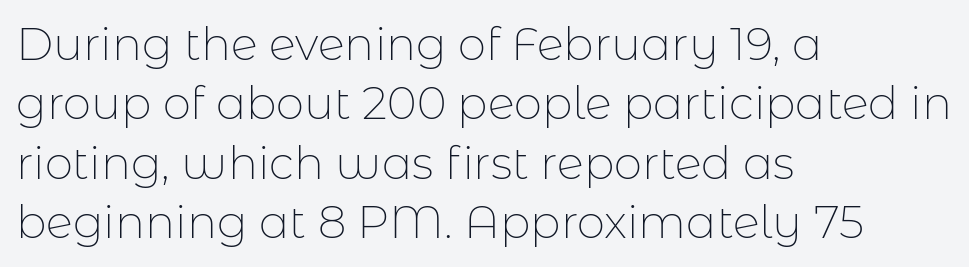
The image shows 45 px thin sans-serif type, upright; set left-aligned, normal line spacing (1.32x), normal letter spacing, not underlined; low stroke contrast and a medium x-height.
